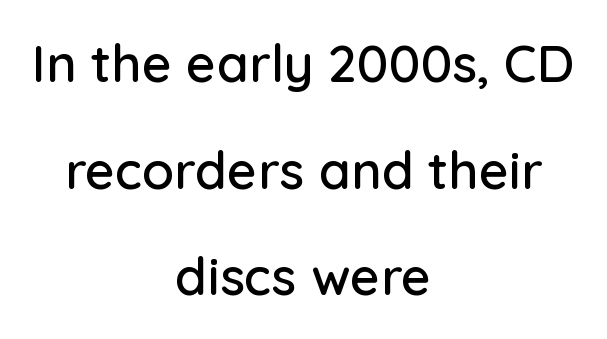
The type sits square on the baseline with zero lean. Is the letter spacing exaggerated? No — it looks like the ordinary default. The baseline area is clear. These lines are composed in type without serifs. Vertical spacing — loose. Notice how the passage keeps no hard edge, just a central spine.
